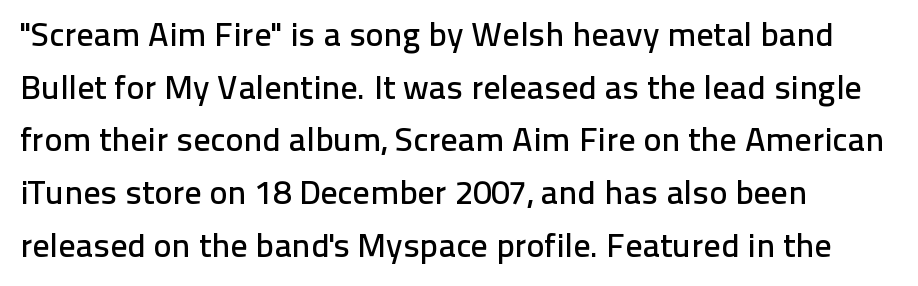
Q: Is the text italic (slanted)? A: No, it is upright.
Q: Is the typeface a serif or a sans-serif typeface? A: Sans-serif.
Q: Is the text underlined? A: No.
Q: How is the paragraph aligned? A: Left-aligned.
Q: Is the spacing between letters normal or unusually wide? A: Normal.
Q: Is the spacing between lines tight, normal or loose? A: Normal.
Q: Width (condensed, normal, or wide)? A: Normal.
Q: Stroke contrast? A: Low.
Q: x-height? A: Medium.
Q: Monospaced? A: No.
